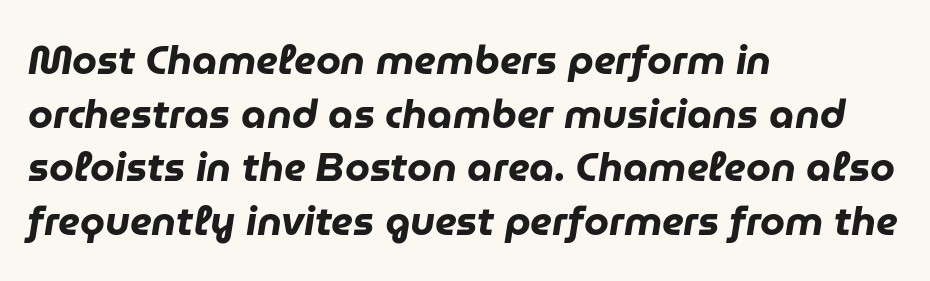
{"italic": "yes", "lean": "right", "slant_degrees": 9, "bold": "yes", "weight": "heavy", "width": "normal", "stroke_contrast": "low", "x_height": "medium", "monospaced": "no", "underline": "no", "align": "left", "line_spacing": "normal", "line_spacing_ratio": 1.34, "letter_spacing": "normal", "letter_spacing_em": 0.0, "glyph_px": 40}
